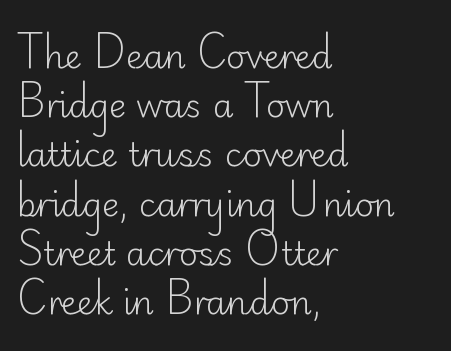
{"serif": "no", "italic": "no", "bold": "no", "weight": "light", "width": "normal", "stroke_contrast": "low", "x_height": "small", "monospaced": "no", "underline": "no", "align": "left", "line_spacing": "normal", "line_spacing_ratio": 1.49, "letter_spacing": "normal", "letter_spacing_em": 0.0, "glyph_px": 33}
